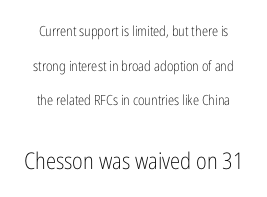
The image shows 23 px text type, upright; set loose line spacing (2.48x), normal letter spacing, not underlined; the second (bottom) block is 1.64x larger.
